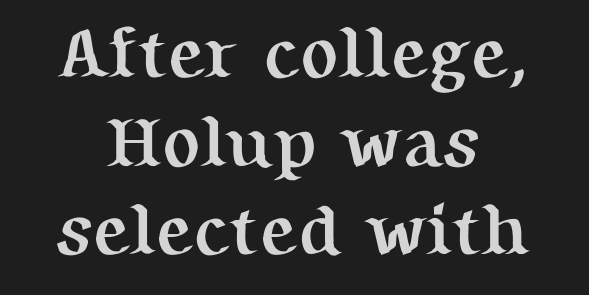
Nothing unusual about the tracking: characters are spaced as the font intends. Italic? Not at all — the glyphs are vertical. The words here are not underlined. Which margin do the lines hug? Neither — every line sits in the middle.
